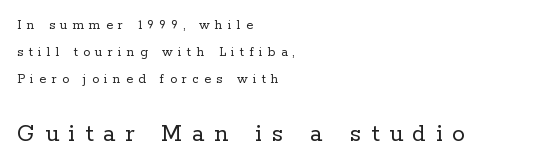
The image shows 26 px text type, upright; set left-aligned, loose line spacing (1.93x), unusually wide letter spacing (+0.38 em), not underlined; the second (bottom) block is 1.86x larger.
